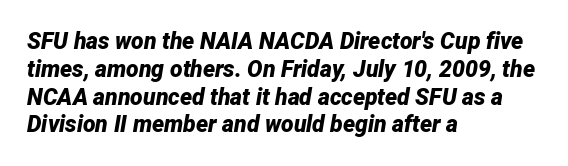
Q: Is the text bold? A: Yes.
Q: Is the text italic (slanted)? A: Yes, it leans right by about 12 degrees.
Q: Is the text underlined? A: No.
Q: How is the paragraph aligned? A: Left-aligned.
Q: Is the spacing between letters normal or unusually wide? A: Normal.
